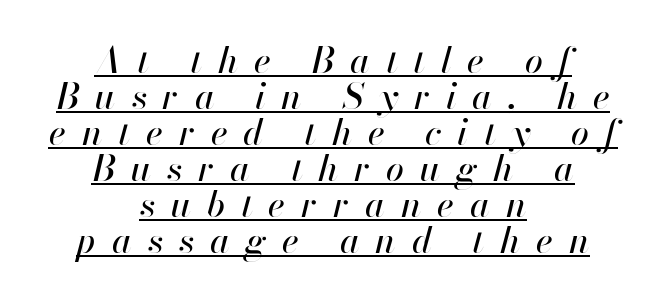
Q: Is the text italic (slanted)? A: Yes, it leans right by about 13 degrees.
Q: Is the text underlined? A: Yes.
Q: How is the paragraph aligned? A: Centered.
Q: Is the spacing between letters normal or unusually wide? A: Unusually wide.
Q: Is the spacing between lines tight, normal or loose? A: Tight.
Q: Width (condensed, normal, or wide)? A: Normal.
Q: Stroke contrast? A: High.
Q: x-height? A: Small.
Q: Monospaced? A: No.
